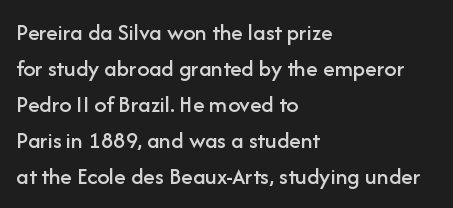
You can tell it's not italic because the verticals are truly vertical. Whoever set this chose a conventional vertical rhythm. The line texture is even and compact thanks to regular tracking. Each row of text sits above clean, open space.
